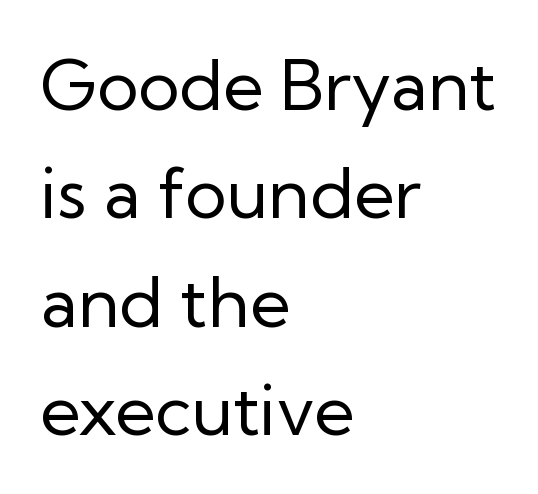
The image shows 70 px regular-weight sans-serif type, upright; set left-aligned, normal line spacing (1.55x), normal letter spacing, not underlined; low stroke contrast and a medium x-height.
